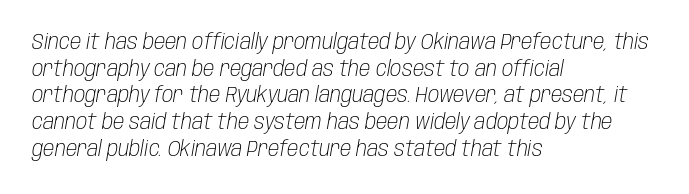
{"italic": "yes", "lean": "right", "slant_degrees": 10, "bold": "no", "underline": "no", "align": "left", "line_spacing": "normal", "line_spacing_ratio": 1.27, "letter_spacing": "normal", "letter_spacing_em": 0.0, "glyph_px": 21}
